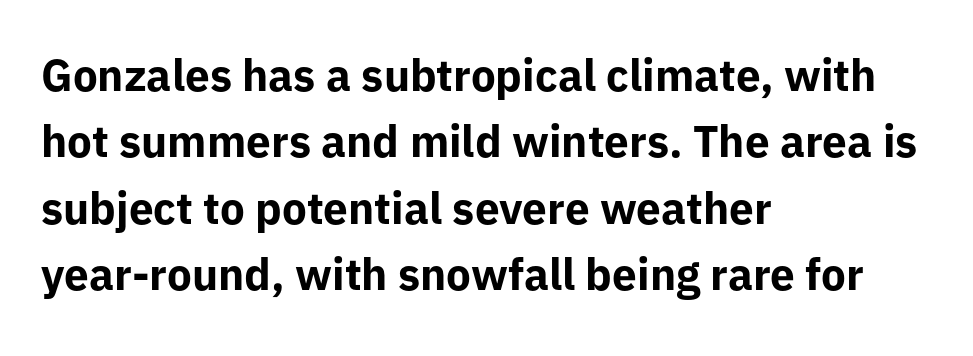
Q: Is the text bold? A: Yes.
Q: Is the text italic (slanted)? A: No, it is upright.
Q: Is the typeface a serif or a sans-serif typeface? A: Sans-serif.
Q: Is the text underlined? A: No.
Q: How is the paragraph aligned? A: Left-aligned.
Q: Is the spacing between letters normal or unusually wide? A: Normal.
Q: Is the spacing between lines tight, normal or loose? A: Normal.
Q: Width (condensed, normal, or wide)? A: Normal.
Q: Stroke contrast? A: Low.
Q: x-height? A: Medium.
Q: Monospaced? A: No.
